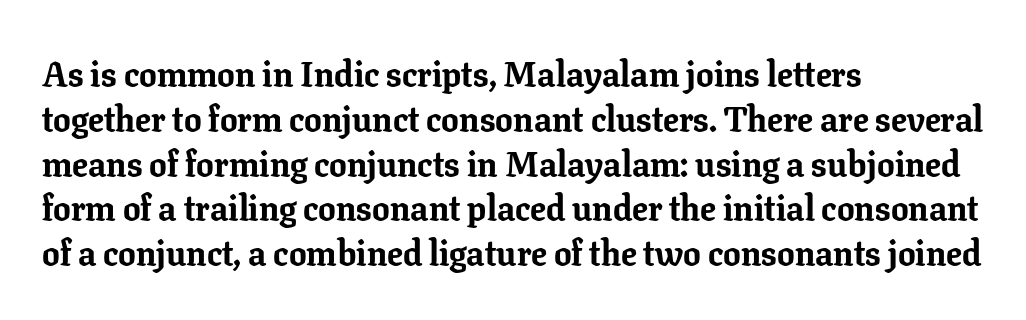
{"serif": "yes", "italic": "no", "bold": "yes", "weight": "bold", "width": "normal", "stroke_contrast": "low", "x_height": "medium", "monospaced": "no", "underline": "no", "align": "left", "line_spacing": "normal", "line_spacing_ratio": 1.28, "letter_spacing": "normal", "letter_spacing_em": 0.0, "glyph_px": 35}
